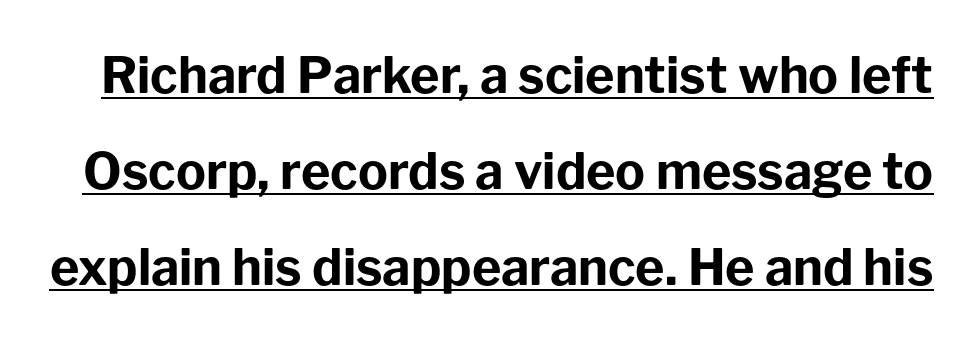
{"serif": "no", "italic": "no", "bold": "yes", "weight": "bold", "width": "normal", "stroke_contrast": "low", "x_height": "medium", "monospaced": "no", "underline": "yes", "line_spacing": "loose", "line_spacing_ratio": 1.92, "letter_spacing": "normal", "letter_spacing_em": 0.0, "glyph_px": 50}
